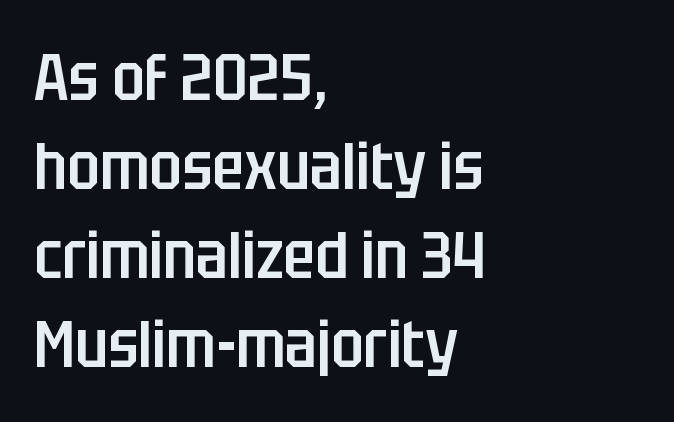
Alignment: flush left. Between one letter and the next there's only the usual sliver of space. Posture: vertical. Serif or sans? Sans — the stroke terminals are bare.
